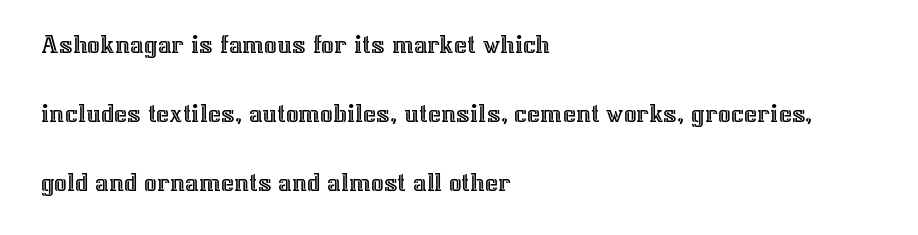
This block would shrink considerably if given ordinary leading; it's expanded now. Looks like regular typesetting: each glyph gets only the width it needs. A roman cut, with each character standing at attention. Words float on clear page, feet unadorned.
